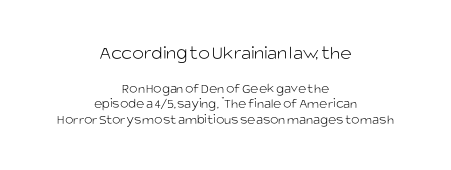
{"italic": "no", "bold": "no", "underline": "no", "align": "center", "line_spacing": "tight", "line_spacing_ratio": 1.1, "letter_spacing": "normal", "letter_spacing_em": 0.0, "larger_block": "first", "size_ratio": 1.43, "glyph_px": 20}
